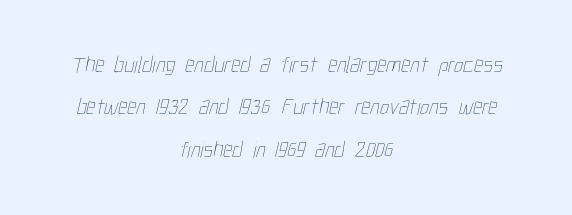
The image shows 23 px text type; set centered, line spacing 1.84x, normal letter spacing, not underlined.
